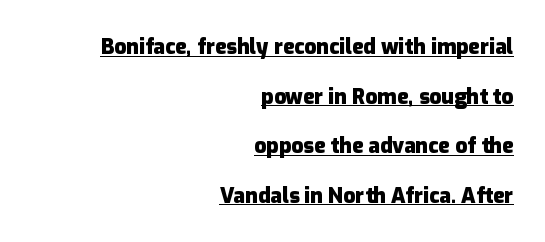
The image shows 21 px bold type, upright; set right-aligned, loose line spacing (2.36x), normal letter spacing, underlined.
